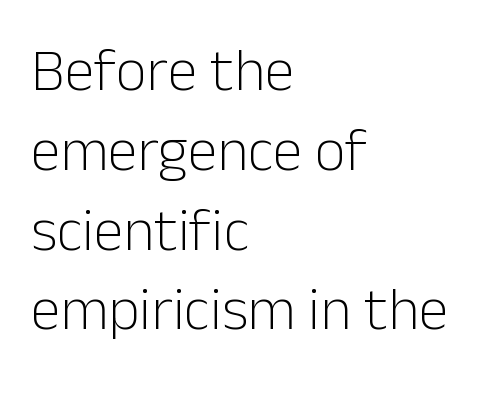
Q: Is the text bold? A: No.
Q: Is the text italic (slanted)? A: No, it is upright.
Q: Is the typeface a serif or a sans-serif typeface? A: Sans-serif.
Q: Is the text underlined? A: No.
Q: How is the paragraph aligned? A: Left-aligned.
Q: Is the spacing between letters normal or unusually wide? A: Normal.
Q: Is the spacing between lines tight, normal or loose? A: Normal.
Q: Width (condensed, normal, or wide)? A: Normal.
Q: Stroke contrast? A: Low.
Q: x-height? A: Medium.
Q: Monospaced? A: No.
